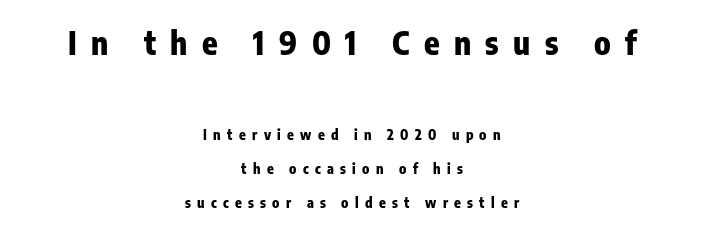
The image shows 32 px heavy, condensed sans-serif type, upright; set centered, loose line spacing (2.42x), unusually wide letter spacing (+0.45 em), not underlined; the first (top) block is 2.29x larger; low stroke contrast and a medium x-height.
